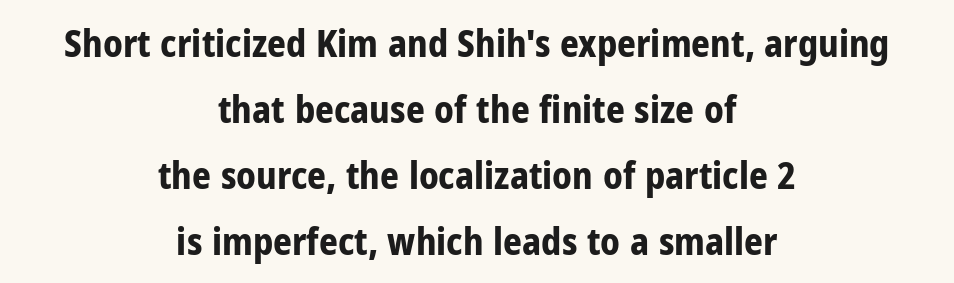
The image shows 37 px bold, condensed sans-serif type, upright; set centered, line spacing 1.78x, normal letter spacing, not underlined; low stroke contrast and a medium x-height.
